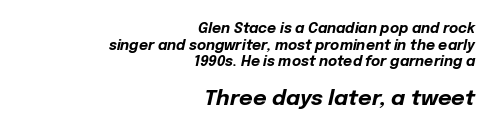
The image shows 21 px bold type, italic (leaning right); set right-aligned, line spacing 1.19x, normal letter spacing, not underlined; the second (bottom) block is 1.5x larger.
